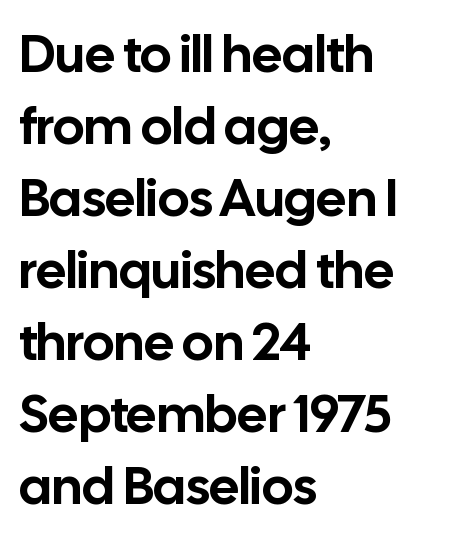
{"serif": "no", "italic": "no", "width": "normal", "stroke_contrast": "low", "x_height": "medium", "monospaced": "no", "underline": "no", "align": "left", "line_spacing": "normal", "line_spacing_ratio": 1.36, "letter_spacing": "normal", "letter_spacing_em": 0.0, "glyph_px": 53}
